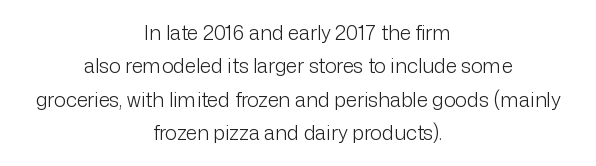
{"italic": "no", "bold": "no", "underline": "no", "align": "center", "line_spacing": "normal", "line_spacing_ratio": 1.67, "letter_spacing": "normal", "letter_spacing_em": 0.0, "glyph_px": 20}
